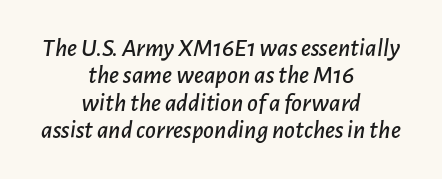
There's an unmistakable incline to the writing here. A typesetter would call this zero additional tracking. Short and long lines alike share a common midpoint. The space directly below the letters is spotless. Closely set lines give the paragraph a compact silhouette.
